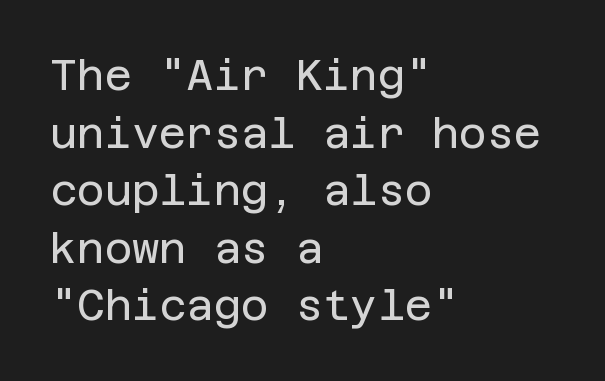
{"serif": "no", "italic": "no", "bold": "no", "weight": "regular", "width": "normal", "stroke_contrast": "low", "x_height": "large", "underline": "no", "align": "left", "line_spacing": "normal", "line_spacing_ratio": 1.37, "letter_spacing": "normal", "letter_spacing_em": 0.0, "glyph_px": 42}
